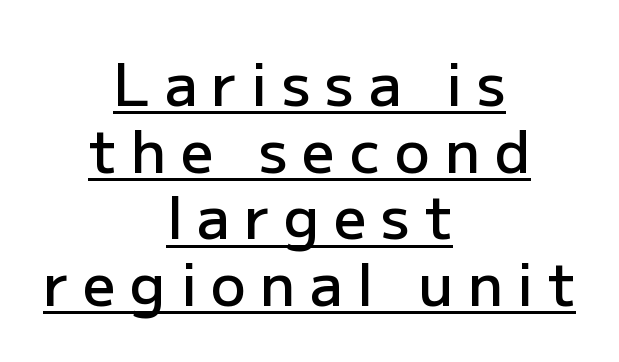
In terms of letterform style, serifs are entirely absent. The specimen includes a rule beneath the text block's lines. Caption: semibold face, moderately heavy strokes. The rendering uses a small line-height, squeezing the rows. Honestly, the letter spacing is so wide it's the main thing you notice. The lines in this sample share a center point and differ in where they start and stop.
